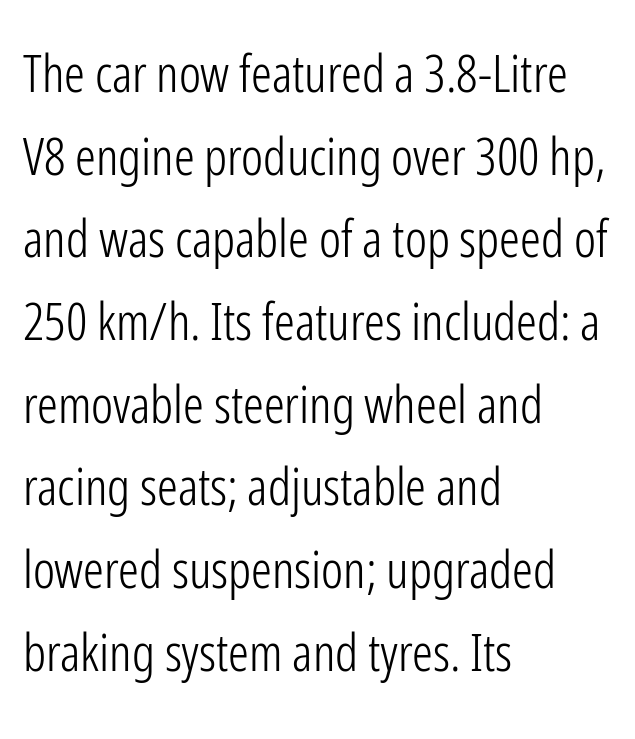
Q: Is the text bold? A: No.
Q: Is the text italic (slanted)? A: No, it is upright.
Q: Is the typeface a serif or a sans-serif typeface? A: Sans-serif.
Q: Is the text underlined? A: No.
Q: How is the paragraph aligned? A: Left-aligned.
Q: Is the spacing between letters normal or unusually wide? A: Normal.
Q: Is the spacing between lines tight, normal or loose? A: Normal.
Q: Width (condensed, normal, or wide)? A: Condensed.
Q: Stroke contrast? A: Low.
Q: x-height? A: Medium.
Q: Monospaced? A: No.
